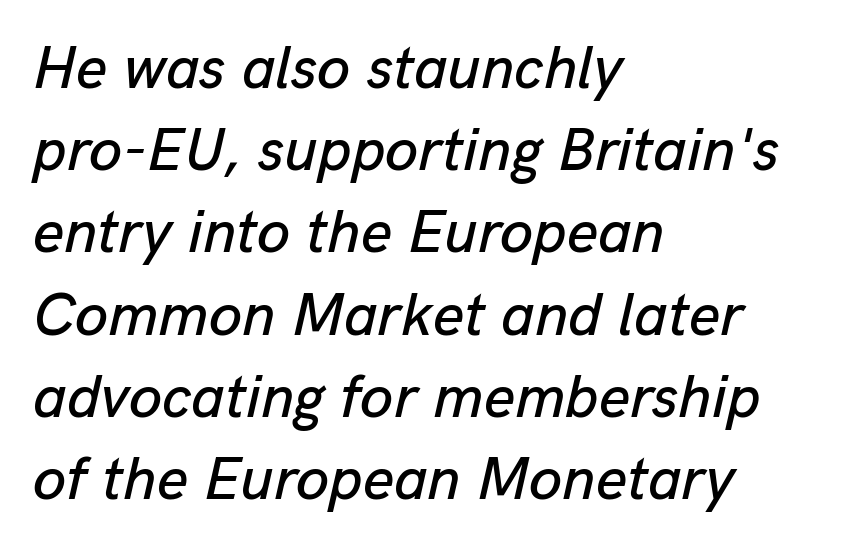
Q: Is the text italic (slanted)? A: Yes, it leans right by about 13 degrees.
Q: Is the text underlined? A: No.
Q: How is the paragraph aligned? A: Left-aligned.
Q: Is the spacing between letters normal or unusually wide? A: Normal.
Q: Is the spacing between lines tight, normal or loose? A: Normal.
Q: Width (condensed, normal, or wide)? A: Normal.
Q: Stroke contrast? A: Low.
Q: x-height? A: Medium.
Q: Monospaced? A: No.
